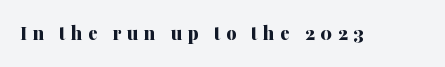
The image shows 22 px bold type, upright; set unusually wide letter spacing (+0.25 em), not underlined.
